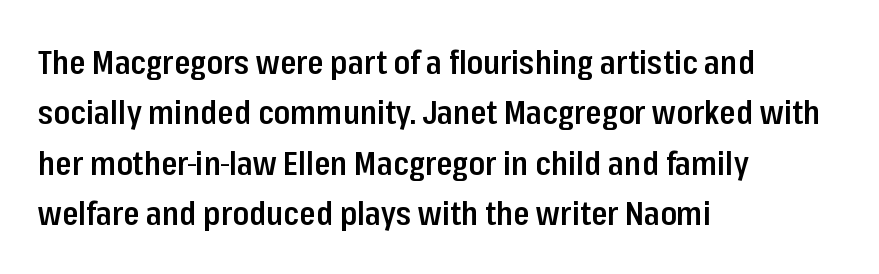
Line beginnings align vertically; line endings do not. The passage shown is semibold, sitting just below true bold. Glance below the letters and you will spot only blank space. The letters advance in unequal steps, a hallmark of proportional type. This sample uses plain, unmodified letter spacing. The designer left line spacing at the default.
